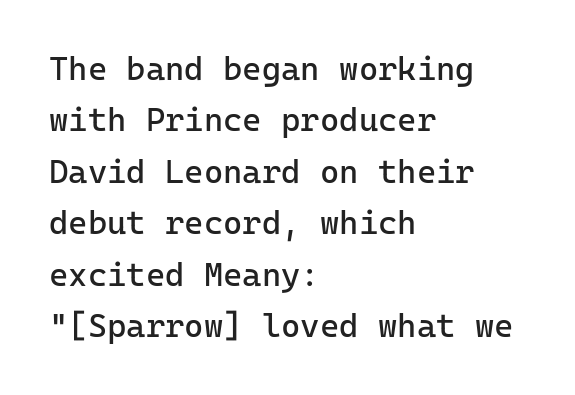
Q: Is the text bold? A: No.
Q: Is the text italic (slanted)? A: No, it is upright.
Q: Is the typeface a serif or a sans-serif typeface? A: Sans-serif.
Q: Is the text underlined? A: No.
Q: How is the paragraph aligned? A: Left-aligned.
Q: Is the spacing between letters normal or unusually wide? A: Normal.
Q: Is the spacing between lines tight, normal or loose? A: Normal.
Q: Width (condensed, normal, or wide)? A: Normal.
Q: Stroke contrast? A: Low.
Q: x-height? A: Medium.
Q: Monospaced? A: Yes.
